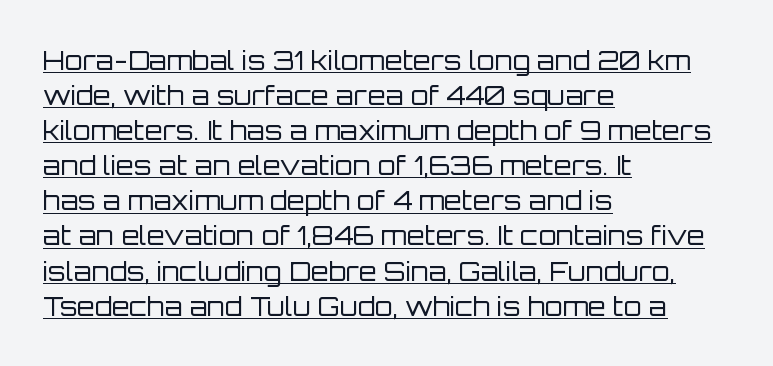
Q: Is the text bold? A: No.
Q: Is the text italic (slanted)? A: No, it is upright.
Q: Is the text underlined? A: Yes.
Q: How is the paragraph aligned? A: Left-aligned.
Q: Is the spacing between letters normal or unusually wide? A: Normal.
Q: Is the spacing between lines tight, normal or loose? A: Normal.
